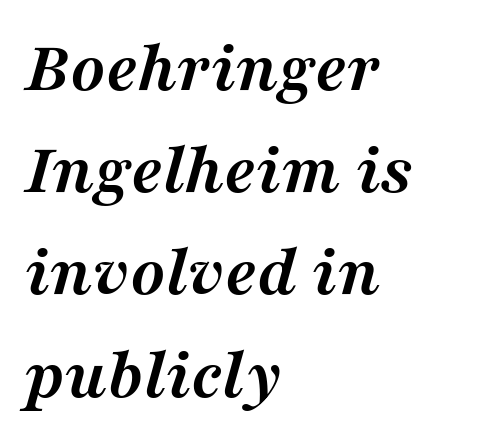
{"serif": "yes", "italic": "yes", "lean": "right", "slant_degrees": 16, "bold": "yes", "weight": "semibold", "width": "normal", "stroke_contrast": "medium", "x_height": "medium", "monospaced": "no", "underline": "no", "align": "left", "line_spacing": "normal", "line_spacing_ratio": 1.4, "letter_spacing": "normal", "letter_spacing_em": 0.0, "glyph_px": 73}
